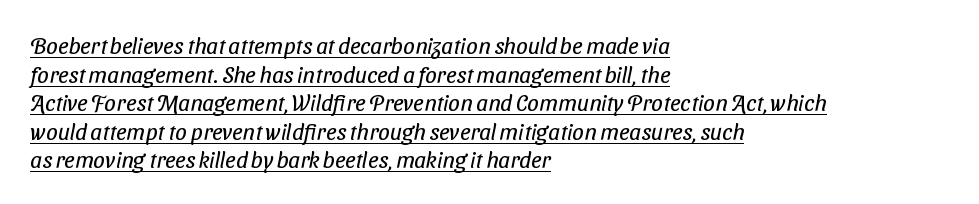
Q: Is the text bold? A: No.
Q: Is the text underlined? A: Yes.
Q: How is the paragraph aligned? A: Left-aligned.
Q: Is the spacing between letters normal or unusually wide? A: Normal.
